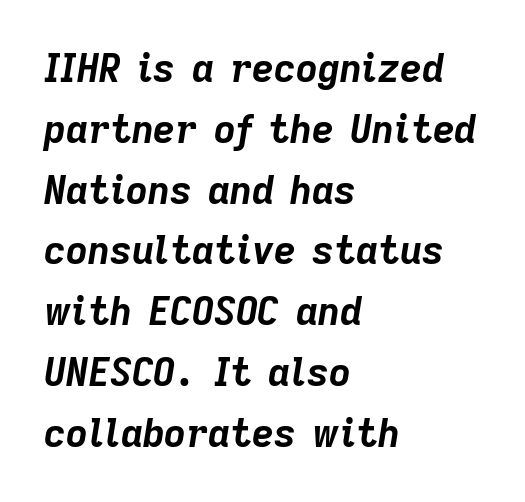
The image shows 38 px bold type, italic (leaning right); set left-aligned, normal line spacing (1.6x), normal letter spacing, not underlined; low stroke contrast and a medium x-height.
